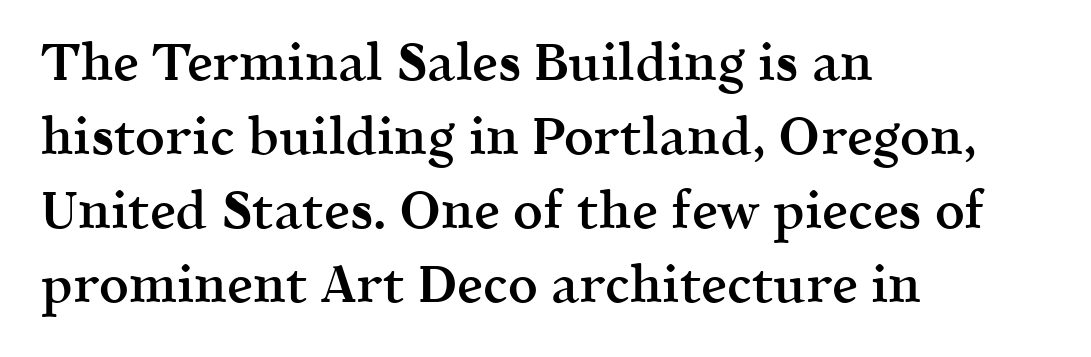
The image shows 52 px semibold serif type, upright; set left-aligned, normal line spacing (1.42x), normal letter spacing, not underlined; a medium x-height.
